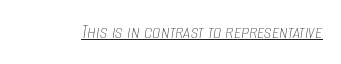
Would a proofreader flag this as italicized? Yes. The string is rendered with underlining switched on. Is this a heavy cut? Hardly; it is regular or lighter. There is no visible air inserted between adjacent glyphs.
